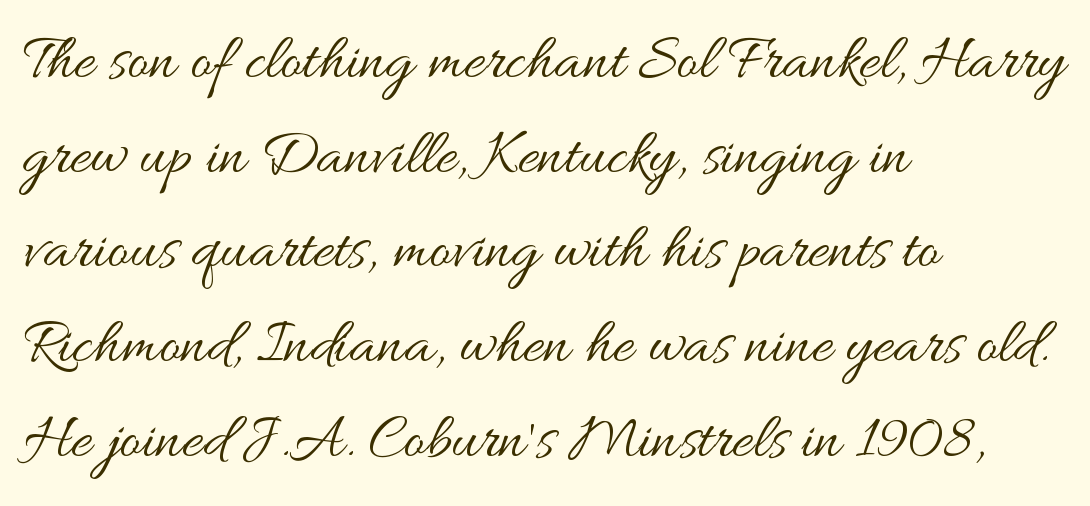
Q: Is the text bold? A: No.
Q: Is the text italic (slanted)? A: Yes.
Q: Is the text underlined? A: No.
Q: How is the paragraph aligned? A: Left-aligned.
Q: Is the spacing between letters normal or unusually wide? A: Normal.
Q: Is the spacing between lines tight, normal or loose? A: Normal.
Q: Width (condensed, normal, or wide)? A: Wide.
Q: Stroke contrast? A: Medium.
Q: x-height? A: Small.
Q: Monospaced? A: No.
